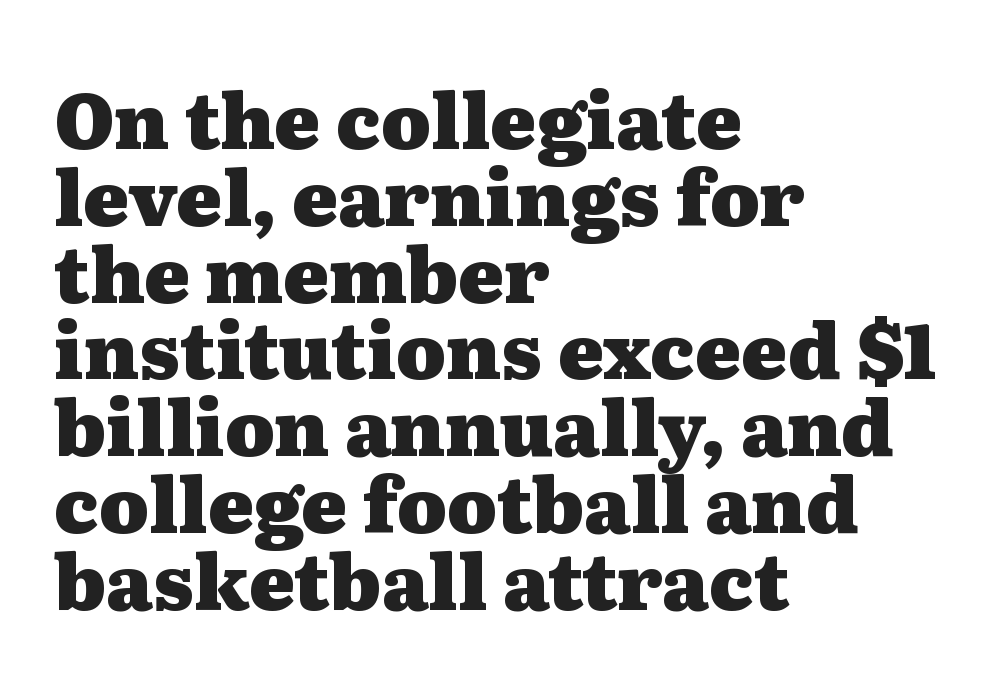
Q: Is the text bold? A: Yes.
Q: Is the text italic (slanted)? A: No, it is upright.
Q: Is the typeface a serif or a sans-serif typeface? A: Serif.
Q: Is the text underlined? A: No.
Q: How is the paragraph aligned? A: Left-aligned.
Q: Is the spacing between letters normal or unusually wide? A: Normal.
Q: Is the spacing between lines tight, normal or loose? A: Tight.
Q: Width (condensed, normal, or wide)? A: Wide.
Q: Stroke contrast? A: Medium.
Q: x-height? A: Medium.
Q: Monospaced? A: No.
